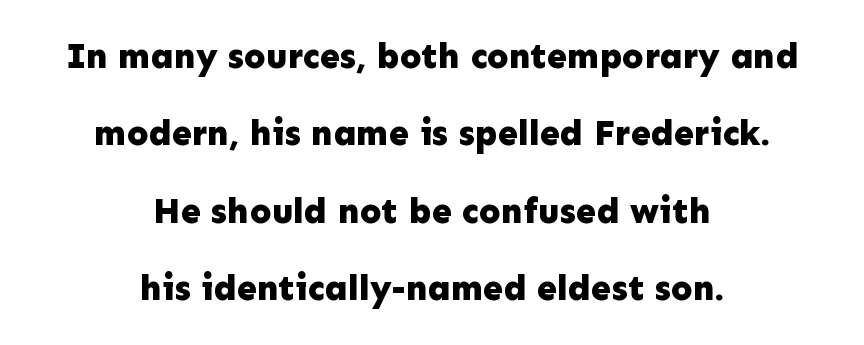
The image shows 36 px bold sans-serif type, upright; set centered, loose line spacing (2.15x), normal letter spacing, not underlined; low stroke contrast and a medium x-height.
